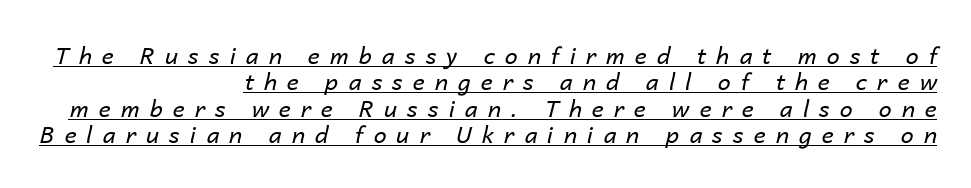
Q: Is the text bold? A: No.
Q: Is the text italic (slanted)? A: Yes, it leans right by about 14 degrees.
Q: Is the text underlined? A: Yes.
Q: How is the paragraph aligned? A: Right-aligned.
Q: Is the spacing between letters normal or unusually wide? A: Unusually wide.
Q: Is the spacing between lines tight, normal or loose? A: Tight.
